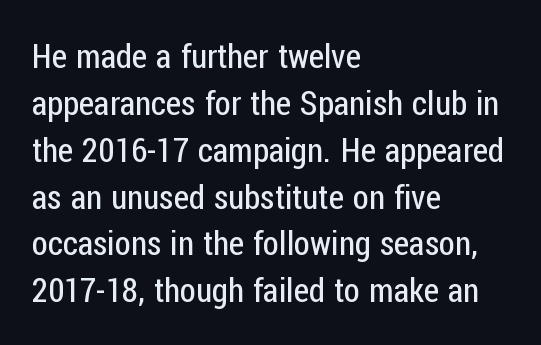
The tracking reads as untouched default to a designer's eye. The type family on display is of the sans-serif kind. This is the regular roman posture of the typeface. The passage shown is not underscored anywhere.
